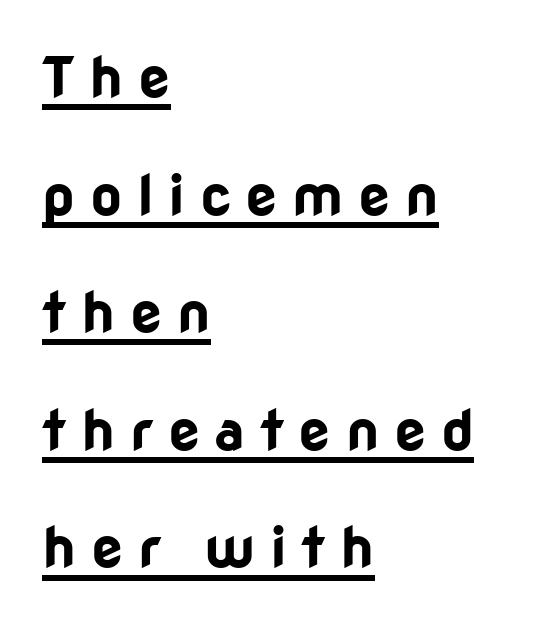
The rendering inserts visible extra space after every character. Every stem runs plumb, perpendicular to the baseline. The designer went with a sans here, leaving each stem footless. If you measured baseline to baseline, you'd find a long distance.
